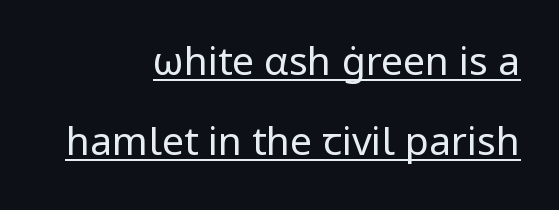
{"serif": "no", "italic": "no", "bold": "no", "weight": "regular", "width": "normal", "stroke_contrast": "low", "x_height": "medium", "monospaced": "no", "underline": "yes", "align": "right", "line_spacing": "loose", "line_spacing_ratio": 2.05, "letter_spacing": "normal", "letter_spacing_em": 0.0, "glyph_px": 39}
